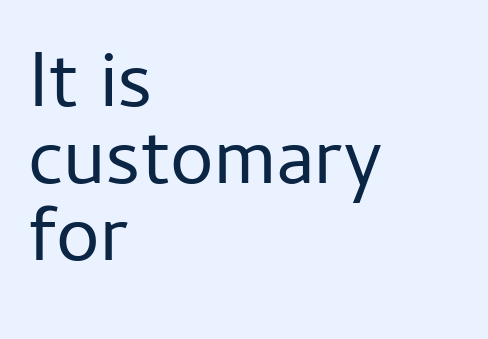
{"serif": "no", "italic": "no", "bold": "no", "weight": "regular", "width": "normal", "stroke_contrast": "low", "x_height": "medium", "monospaced": "no", "underline": "no", "align": "left", "line_spacing": "tight", "line_spacing_ratio": 0.99, "letter_spacing": "normal", "letter_spacing_em": 0.0, "glyph_px": 78}
